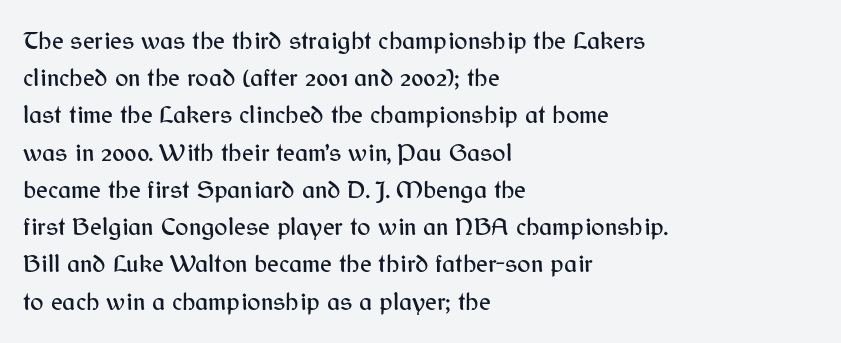
The image shows 25 px text type, upright; set left-aligned, normal line spacing (1.49x), normal letter spacing, not underlined.
